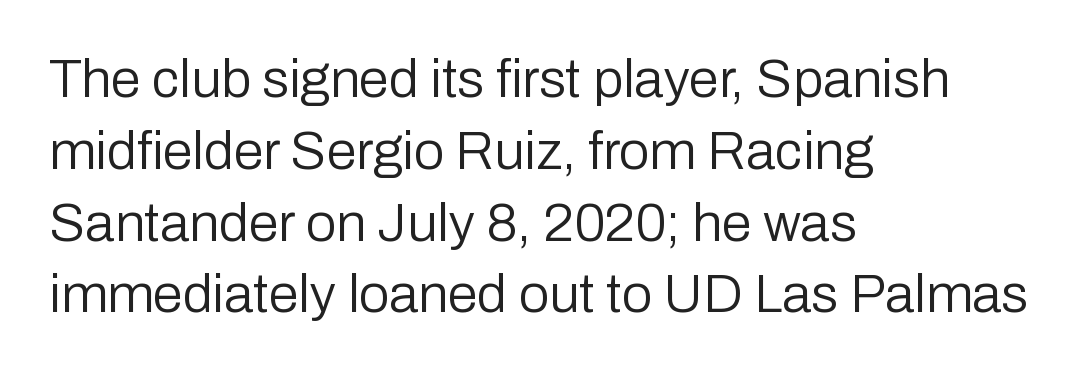
Does the lettering tilt? It doesn't — this is upright. The setting favours the left margin, as ordinary paragraphs usually do. Notice how descenders clear the ascenders below comfortably — that's standard leading. Only glyphs here, with clear space below each row.
